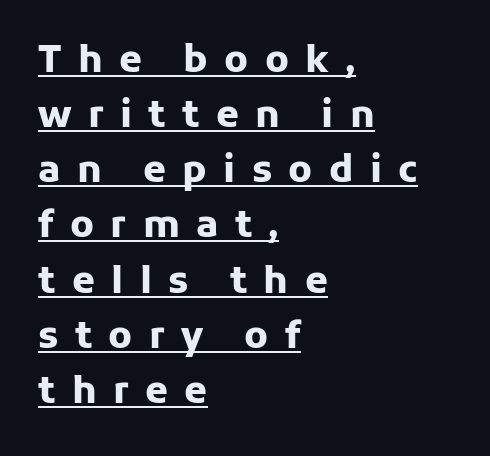
Teacher's note: observe the even left margin — that is flush-left alignment. Spacing between characters has been opened up far beyond the box default. Do the characters align in a grid? No, the font is proportional. What's the leading like? Ordinary, nothing unusual.
